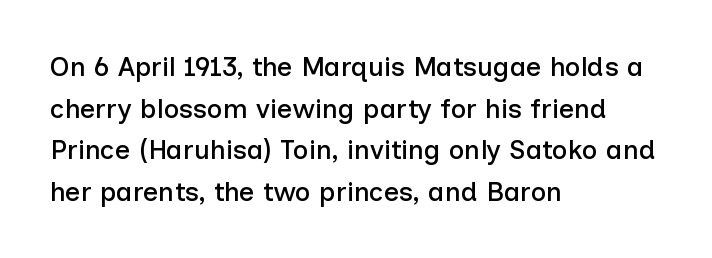
{"italic": "no", "underline": "no", "align": "left", "line_spacing": "normal", "line_spacing_ratio": 1.54, "letter_spacing": "normal", "letter_spacing_em": 0.0, "glyph_px": 27}
